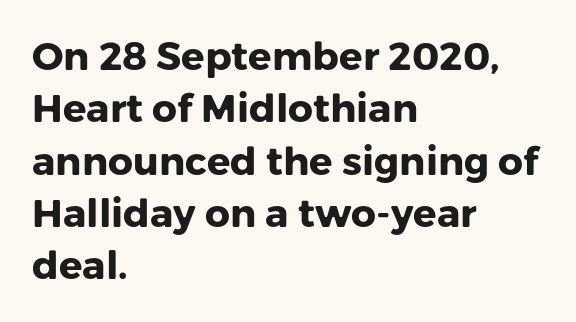
Q: Is the text bold? A: Yes.
Q: Is the text italic (slanted)? A: No, it is upright.
Q: Is the typeface a serif or a sans-serif typeface? A: Sans-serif.
Q: Is the text underlined? A: No.
Q: How is the paragraph aligned? A: Left-aligned.
Q: Is the spacing between letters normal or unusually wide? A: Normal.
Q: Is the spacing between lines tight, normal or loose? A: Normal.
Q: Width (condensed, normal, or wide)? A: Normal.
Q: Stroke contrast? A: Low.
Q: x-height? A: Medium.
Q: Monospaced? A: No.
